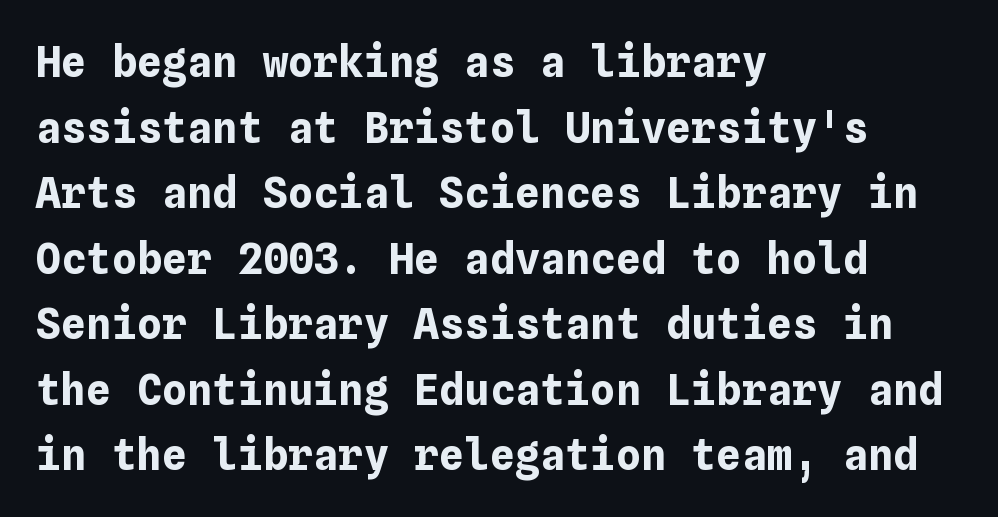
{"italic": "no", "bold": "yes", "weight": "bold", "width": "normal", "stroke_contrast": "low", "x_height": "medium", "underline": "no", "align": "left", "line_spacing": "normal", "line_spacing_ratio": 1.56, "letter_spacing": "normal", "letter_spacing_em": 0.0, "glyph_px": 42}
